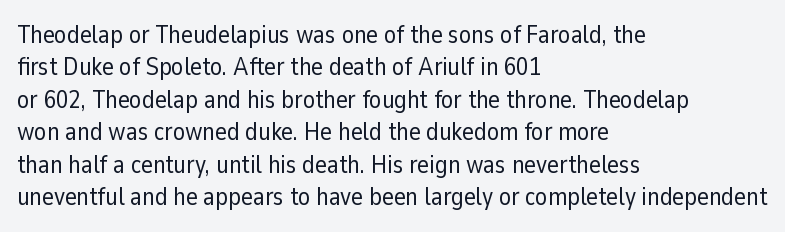
The words here are not underlined. Whoever set this chose a conventional vertical rhythm. Honestly, the letter spacing is just normal — you wouldn't notice it. Tall strokes in this sample are plumb rather than angled. Compared with a centered layout, this one pins lines to the left instead. The weight tops out at a normal text grade.
